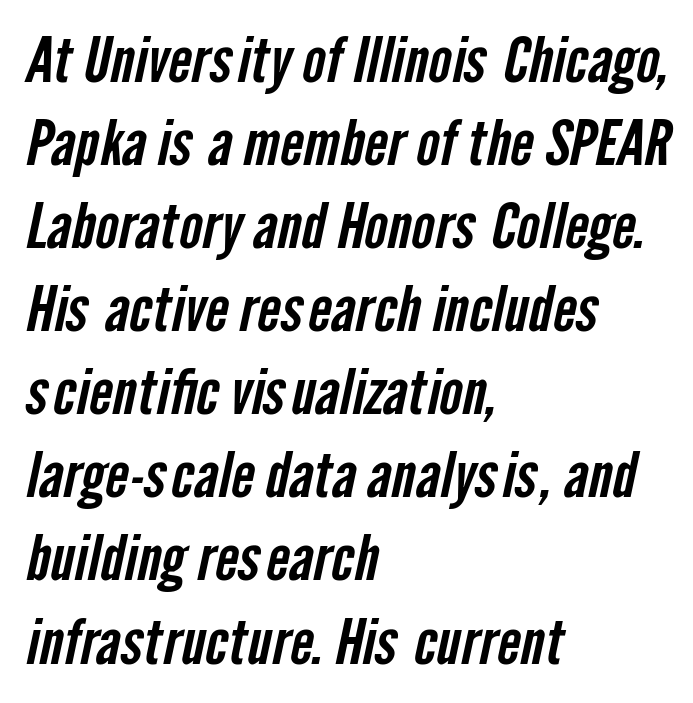
The image shows 62 px condensed sans-serif type; set left-aligned, normal line spacing (1.34x), normal letter spacing, not underlined; low stroke contrast and a medium x-height.
